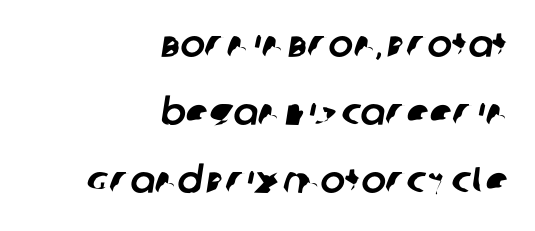
{"serif": "no", "width": "normal", "stroke_contrast": "low", "x_height": "large", "monospaced": "no", "underline": "no", "align": "right", "line_spacing_ratio": 1.84, "letter_spacing": "normal", "letter_spacing_em": 0.0, "glyph_px": 37}
